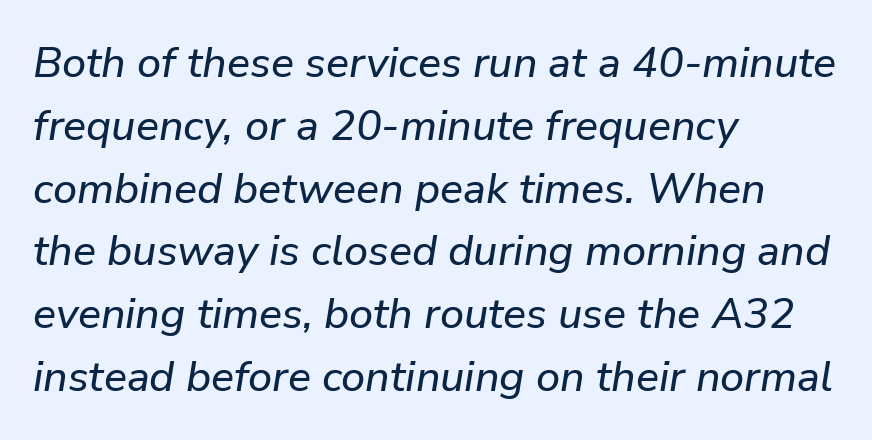
The image shows 43 px text type, italic (leaning right); set left-aligned, normal line spacing (1.46x), normal letter spacing, not underlined; low stroke contrast and a medium x-height.
